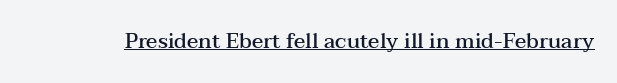
The image shows 21 px text type, upright; set normal letter spacing, underlined.
